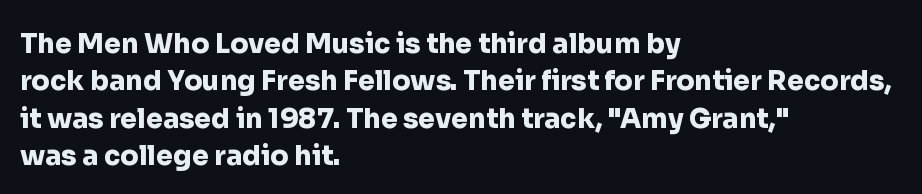
Q: Is the text bold? A: Yes.
Q: Is the text italic (slanted)? A: No, it is upright.
Q: Is the text underlined? A: No.
Q: How is the paragraph aligned? A: Left-aligned.
Q: Is the spacing between letters normal or unusually wide? A: Normal.
Q: Is the spacing between lines tight, normal or loose? A: Normal.
